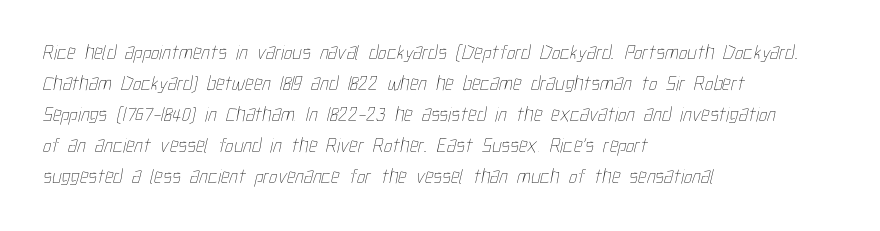
{"bold": "no", "underline": "no", "align": "left", "line_spacing": "normal", "line_spacing_ratio": 1.48, "letter_spacing": "normal", "letter_spacing_em": 0.0, "glyph_px": 21}
